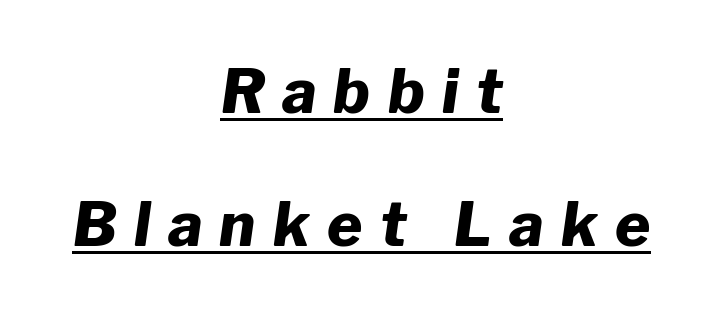
The designer dialed line spacing up above the default. These lines stack symmetrically, like a column narrowing and widening about its center. Chunky letters — that's bold for sure. Spacing verdict: proportional, widths tailored to each character. Quick note: italic.
